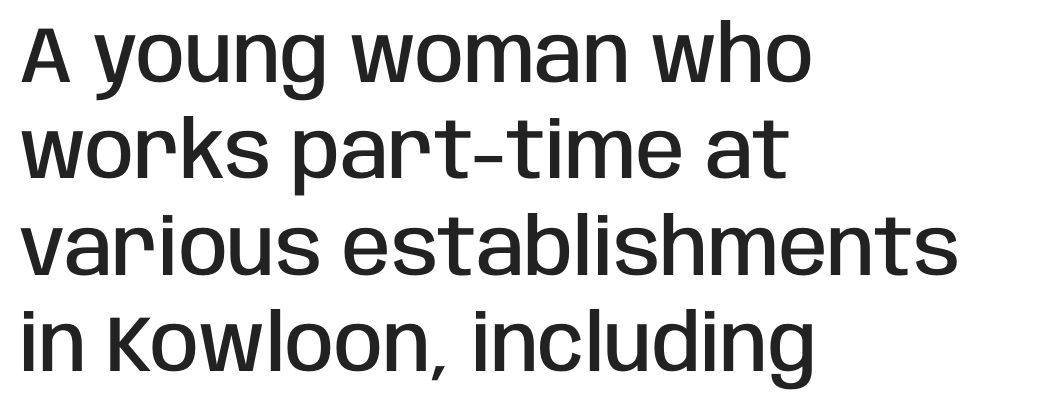
Do the letters lean? They stand straight. On the weight axis this lands at semibold, roughly 600. Type style note: lacks serifs. Anything drawn beneath the words? Only blank space.
